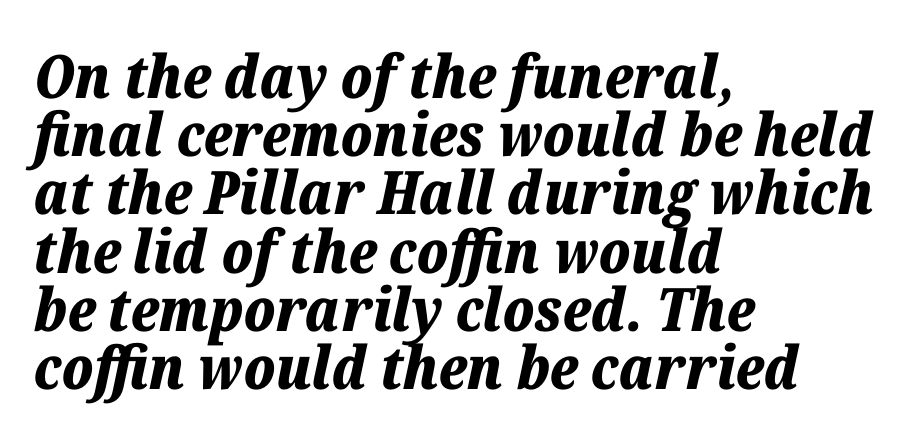
The image shows 60 px bold type, italic (leaning right); set left-aligned, tight line spacing (0.97x), normal letter spacing, not underlined; low stroke contrast and a medium x-height.
